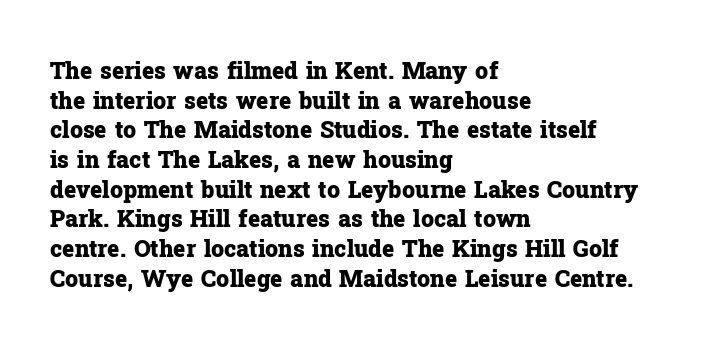
Q: Is the text bold? A: Yes.
Q: Is the text italic (slanted)? A: No, it is upright.
Q: Is the text underlined? A: No.
Q: How is the paragraph aligned? A: Left-aligned.
Q: Is the spacing between letters normal or unusually wide? A: Normal.
Q: Is the spacing between lines tight, normal or loose? A: Normal.
